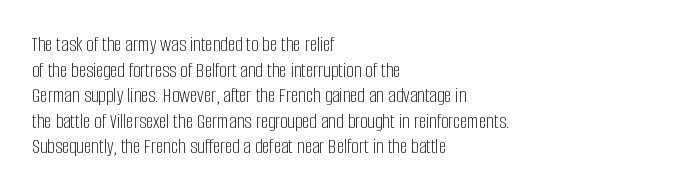
Q: Is the text bold? A: No.
Q: Is the text italic (slanted)? A: No, it is upright.
Q: Is the text underlined? A: No.
Q: How is the paragraph aligned? A: Left-aligned.
Q: Is the spacing between letters normal or unusually wide? A: Normal.
